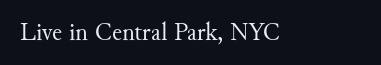
The rendering keeps characters at their native spacing. The font sits on the lighter half of the weight spectrum, regular included. Quick note: underline off. Is there any slant? The stems are plumb.
